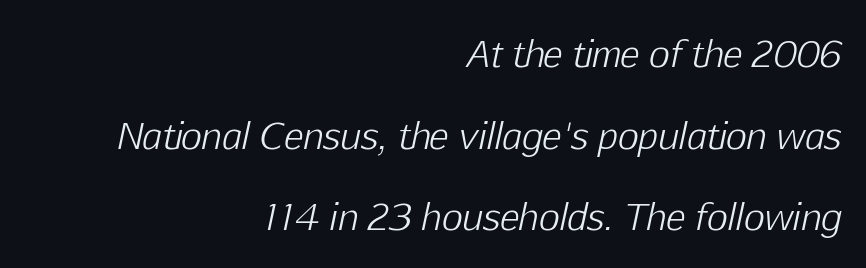
Q: Is the text bold? A: No.
Q: Is the text italic (slanted)? A: Yes, it leans right by about 12 degrees.
Q: Is the text underlined? A: No.
Q: How is the paragraph aligned? A: Right-aligned.
Q: Is the spacing between letters normal or unusually wide? A: Normal.
Q: Is the spacing between lines tight, normal or loose? A: Loose.
Q: Width (condensed, normal, or wide)? A: Normal.
Q: Stroke contrast? A: Low.
Q: x-height? A: Medium.
Q: Monospaced? A: No.
